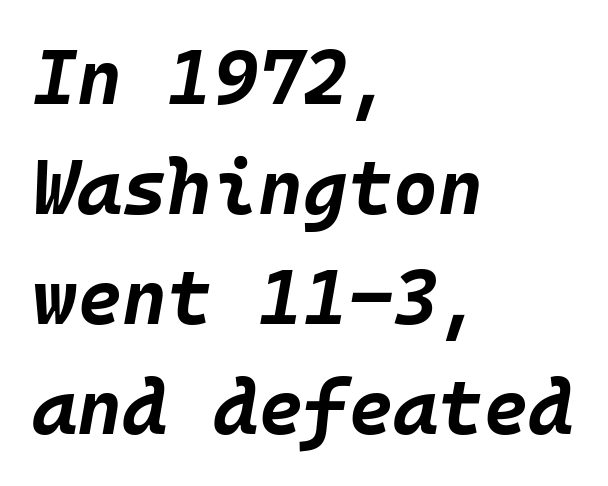
Q: Is the text bold? A: Yes.
Q: Is the text italic (slanted)? A: Yes, it leans right by about 10 degrees.
Q: Is the text underlined? A: No.
Q: How is the paragraph aligned? A: Left-aligned.
Q: Is the spacing between letters normal or unusually wide? A: Normal.
Q: Is the spacing between lines tight, normal or loose? A: Normal.
Q: Width (condensed, normal, or wide)? A: Normal.
Q: Stroke contrast? A: Low.
Q: x-height? A: Large.
Q: Monospaced? A: Yes.
